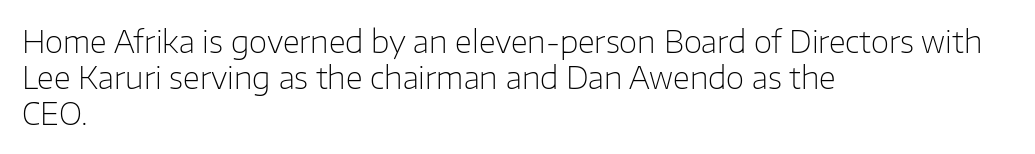
Q: Is the text bold? A: No.
Q: Is the text italic (slanted)? A: No, it is upright.
Q: Is the typeface a serif or a sans-serif typeface? A: Sans-serif.
Q: Is the text underlined? A: No.
Q: How is the paragraph aligned? A: Left-aligned.
Q: Is the spacing between letters normal or unusually wide? A: Normal.
Q: Width (condensed, normal, or wide)? A: Normal.
Q: Stroke contrast? A: Low.
Q: x-height? A: Medium.
Q: Monospaced? A: No.
